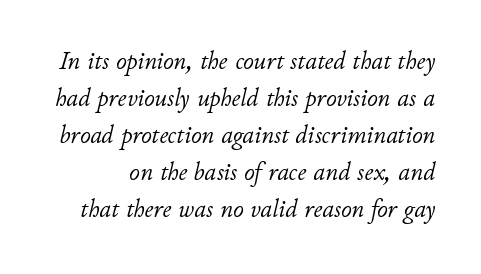
Q: Is the text bold? A: No.
Q: Is the text italic (slanted)? A: Yes, it leans right by about 11 degrees.
Q: Is the text underlined? A: No.
Q: Is the spacing between letters normal or unusually wide? A: Normal.
Q: Is the spacing between lines tight, normal or loose? A: Normal.
